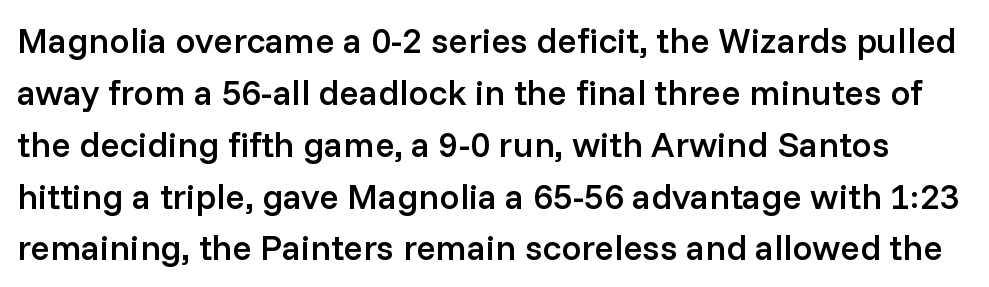
Q: Is the text bold? A: Semi-bold.
Q: Is the text italic (slanted)? A: No, it is upright.
Q: Is the typeface a serif or a sans-serif typeface? A: Sans-serif.
Q: Is the text underlined? A: No.
Q: Is the spacing between letters normal or unusually wide? A: Normal.
Q: Is the spacing between lines tight, normal or loose? A: Normal.
Q: Width (condensed, normal, or wide)? A: Normal.
Q: Stroke contrast? A: Low.
Q: x-height? A: Medium.
Q: Monospaced? A: No.
